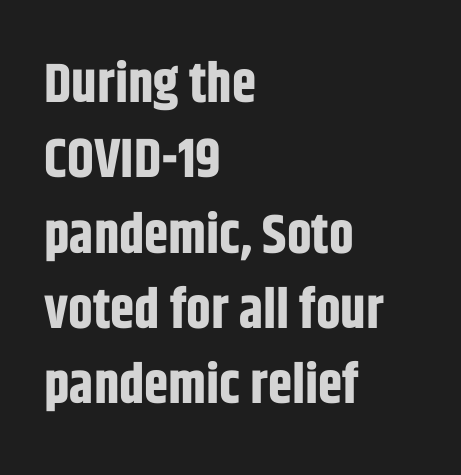
The strip under each line holds only bare page. Chunky letters — that's bold for sure. This sample uses a sans-serif face. Rendered with straight, roman letterforms. Line spacing here is normal.
